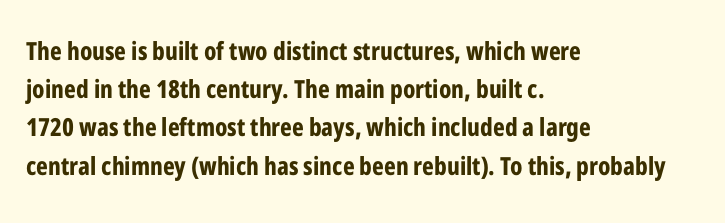
The image shows 25 px bold type, upright; set left-aligned, normal line spacing (1.53x), normal letter spacing, not underlined.
